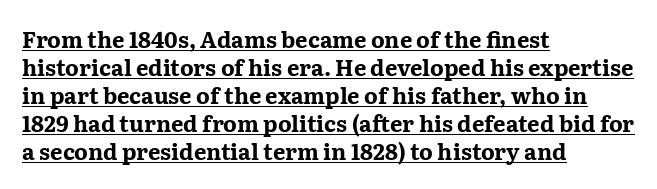
Q: Is the text bold? A: Yes.
Q: Is the text italic (slanted)? A: No, it is upright.
Q: Is the text underlined? A: Yes.
Q: How is the paragraph aligned? A: Left-aligned.
Q: Is the spacing between letters normal or unusually wide? A: Normal.
Q: Is the spacing between lines tight, normal or loose? A: Normal.
